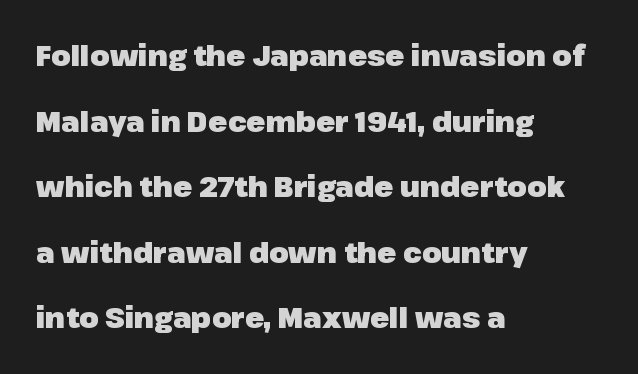
The image shows 28 px heavy sans-serif type, upright; set left-aligned, loose line spacing (2.34x), normal letter spacing, not underlined; low stroke contrast and a medium x-height.
